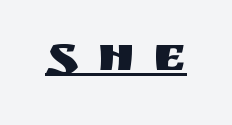
{"serif": "no", "italic": "no", "width": "normal", "stroke_contrast": "medium", "x_height": "large", "monospaced": "no", "underline": "yes", "letter_spacing": "wide", "letter_spacing_em": 0.38, "glyph_px": 50}
